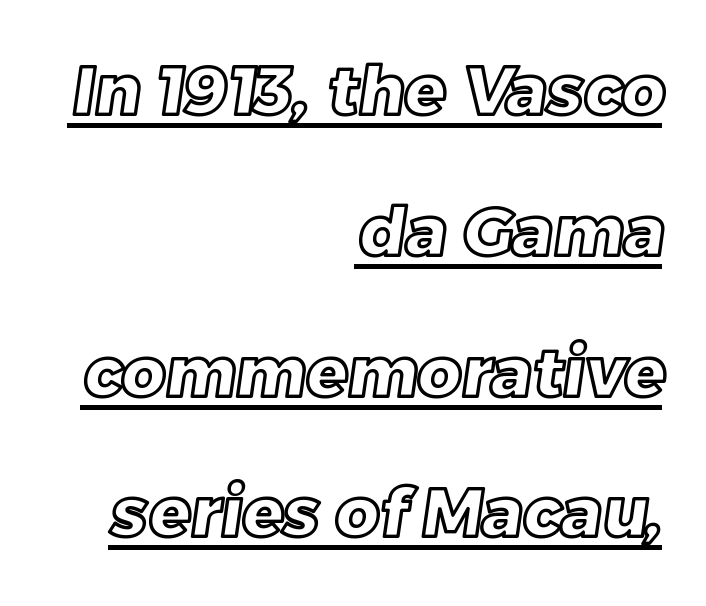
Vertically, the passage feels expansive, rows floating well apart. Look at the tracking — it's just the regular setting, nothing added. A typographer would call this underscored text. These lines are rendered in a variable-pitch font. Which margin do the lines hug? The right one — the left edge is uneven.
